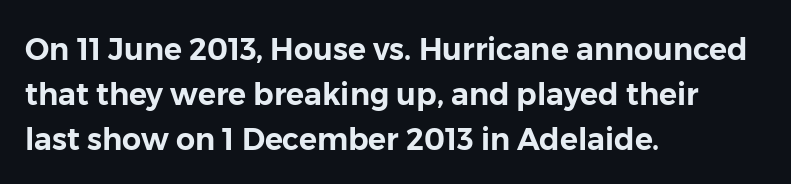
The image shows 30 px sans-serif type, upright; set left-aligned, normal line spacing (1.5x), normal letter spacing, not underlined; low stroke contrast and a medium x-height.
